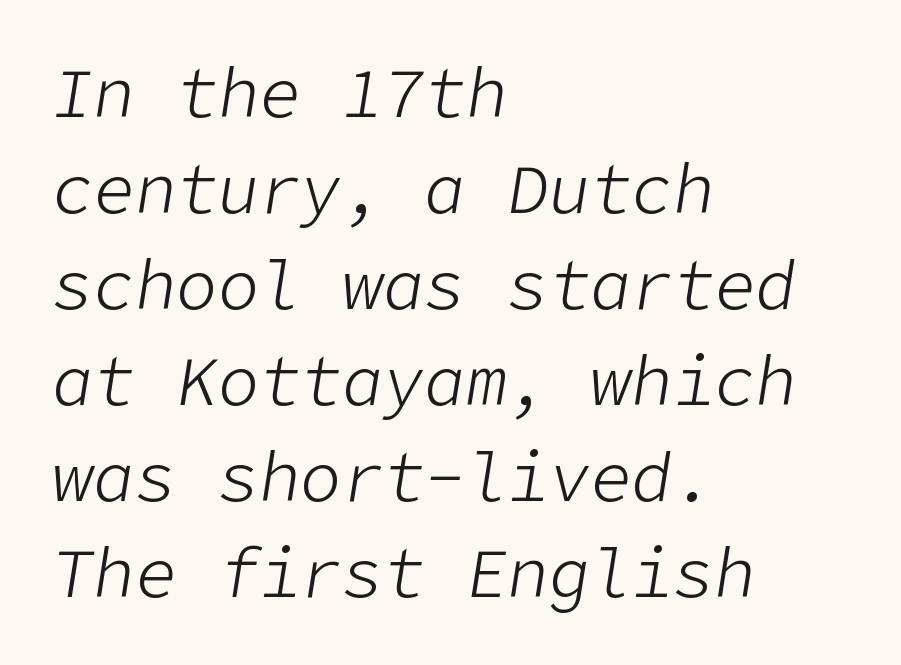
The image shows 69 px light type, italic (leaning right); set left-aligned, normal line spacing (1.39x), normal letter spacing, not underlined; low stroke contrast and a medium x-height.
